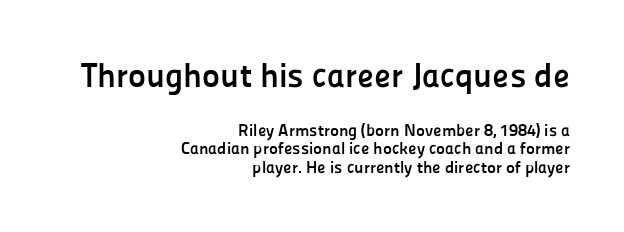
The image shows 34 px semibold sans-serif type, upright; set right-aligned, tight line spacing (1.1x), normal letter spacing, not underlined; the first (top) block is 2.0x larger; low stroke contrast and a medium x-height.
